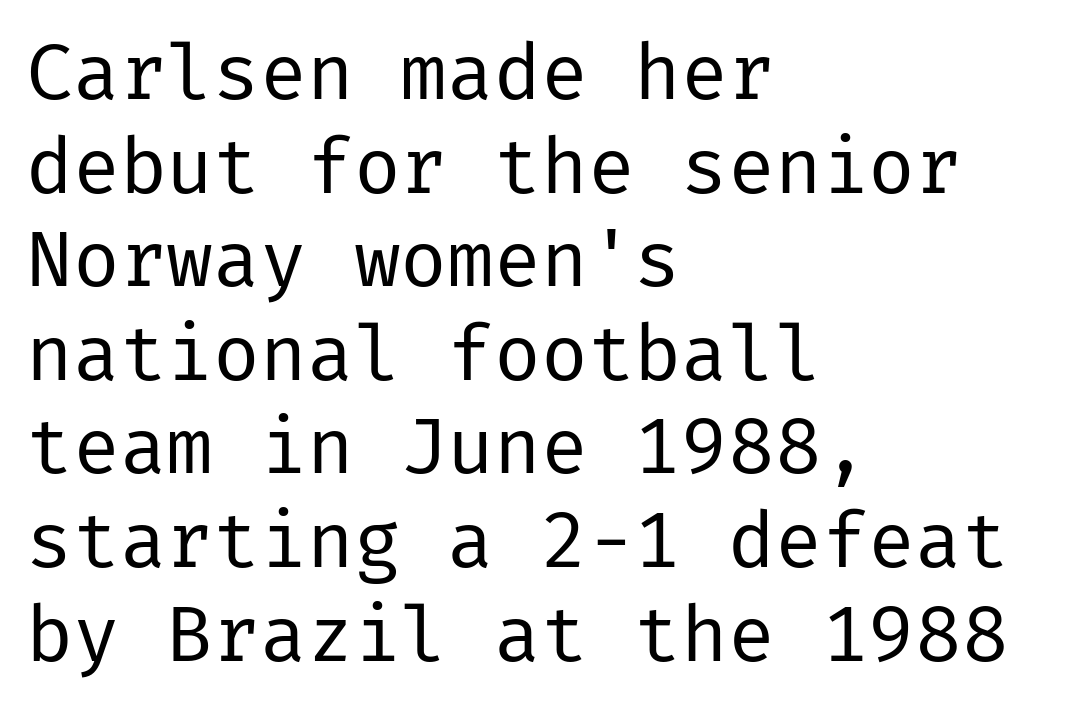
{"serif": "no", "italic": "no", "bold": "no", "weight": "regular", "width": "normal", "stroke_contrast": "low", "x_height": "medium", "underline": "no", "align": "left", "line_spacing_ratio": 1.2, "letter_spacing": "normal", "letter_spacing_em": 0.0, "glyph_px": 78}
